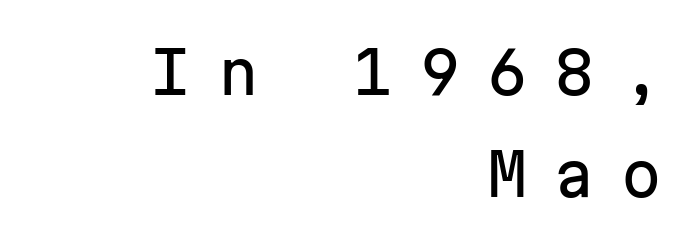
{"serif": "no", "italic": "no", "width": "normal", "stroke_contrast": "low", "x_height": "medium", "monospaced": "yes", "underline": "no", "align": "right", "line_spacing_ratio": 1.76, "letter_spacing": "wide", "letter_spacing_em": 0.46, "glyph_px": 58}
